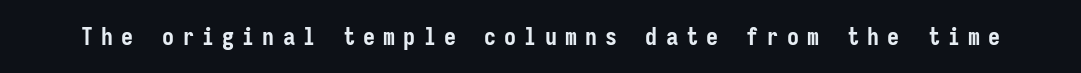
A typesetter would call this heavily tracked-out type. The sample has been set heavy, in full bold. Underlining? Definitely not there. These lines were composed using upright roman letters.
